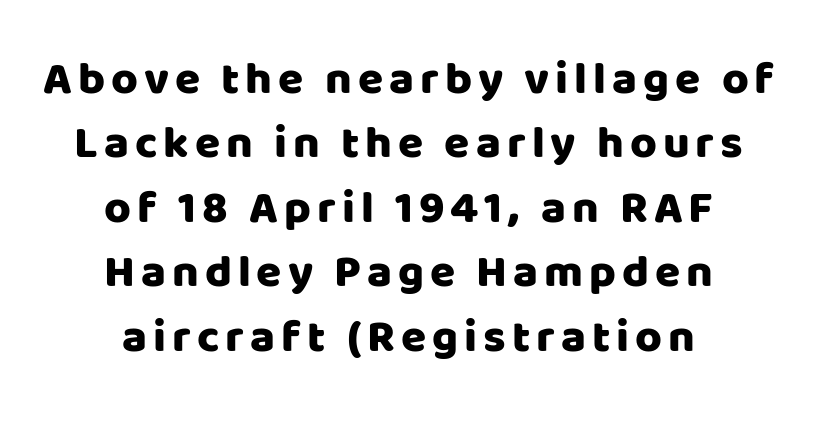
{"serif": "no", "italic": "no", "width": "normal", "stroke_contrast": "low", "x_height": "large", "monospaced": "no", "underline": "no", "align": "center", "line_spacing": "normal", "line_spacing_ratio": 1.4, "glyph_px": 46}
